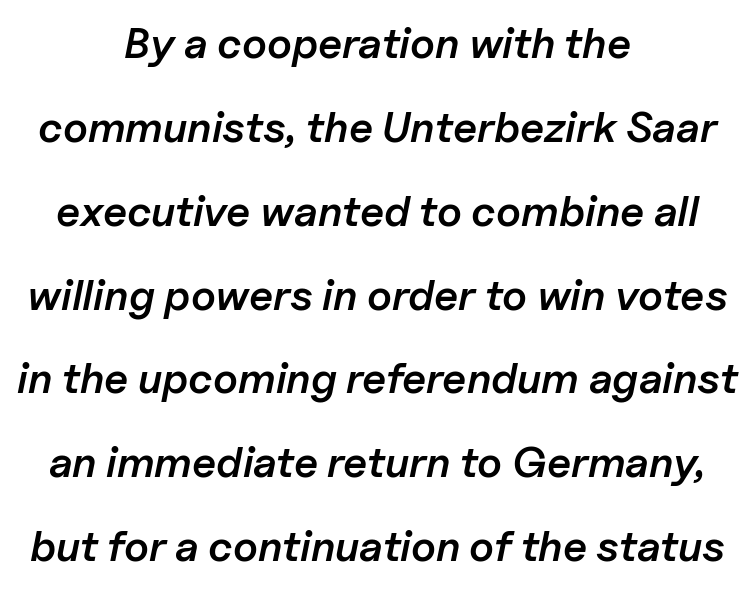
Each row of text sits above clean, open space. Does the copy run flush right? No — it is centered line by line. Notice the strokes are somewhat thickened but not fully heavy: this is a semibold. You could not count columns in this text — the font is proportionally spaced. Airy leading. There's an unmistakable incline to the writing here.
